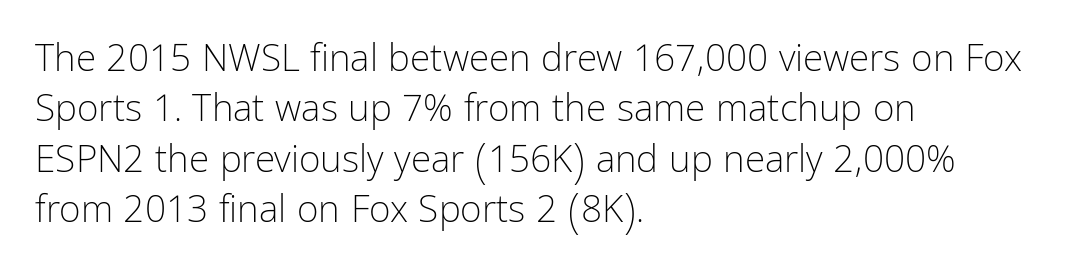
The strokes carry an ordinary text weight at most. Only glyphs here, with clear space below each row. Each word holds together tightly as a unit, with standard inter-letter gaps. To sum up the face: it is a sans, with no serifs. If you measured baseline to baseline, you'd find a middling distance.
